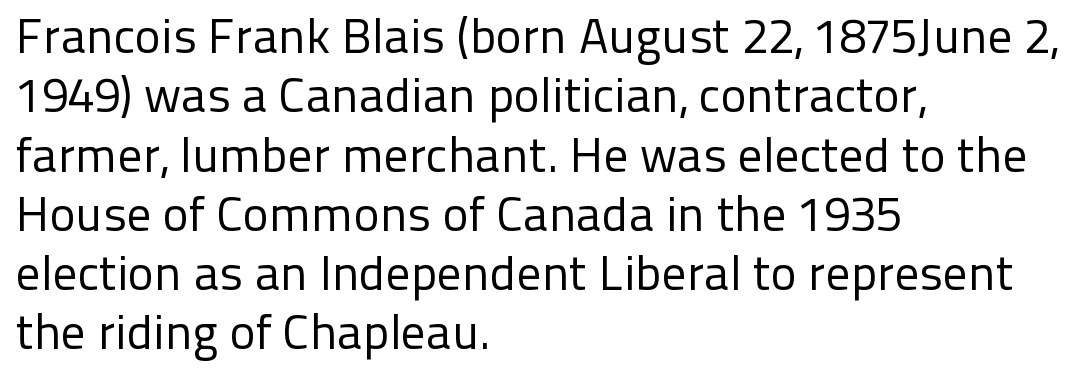
The image shows 49 px regular-weight sans-serif type, upright; set left-aligned, line spacing 1.21x, normal letter spacing, not underlined; low stroke contrast and a medium x-height.
